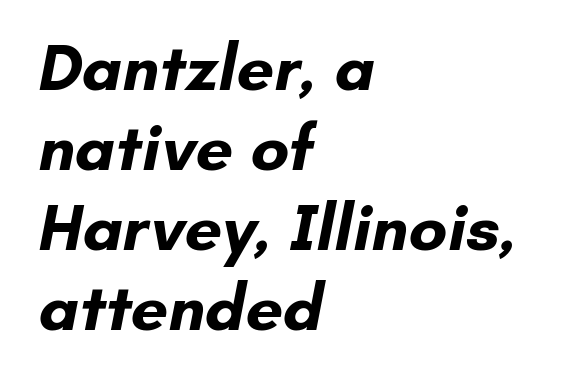
Q: Is the text bold? A: Yes.
Q: Is the typeface a serif or a sans-serif typeface? A: Sans-serif.
Q: Is the text underlined? A: No.
Q: How is the paragraph aligned? A: Left-aligned.
Q: Is the spacing between letters normal or unusually wide? A: Normal.
Q: Width (condensed, normal, or wide)? A: Normal.
Q: Stroke contrast? A: Low.
Q: x-height? A: Small.
Q: Monospaced? A: No.
